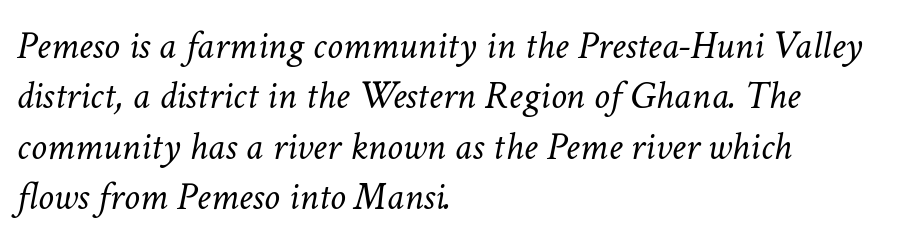
The image shows 40 px light type, italic (leaning right); set left-aligned, normal line spacing (1.26x), normal letter spacing, not underlined; low stroke contrast and a medium x-height.
